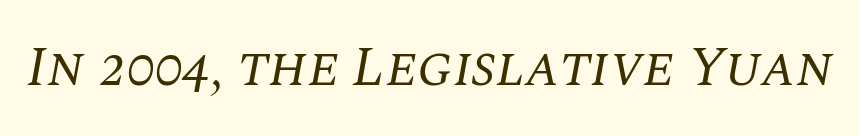
The image shows 56 px regular-weight serif type, italic (leaning right); set normal letter spacing, not underlined; medium stroke contrast and a large x-height.
